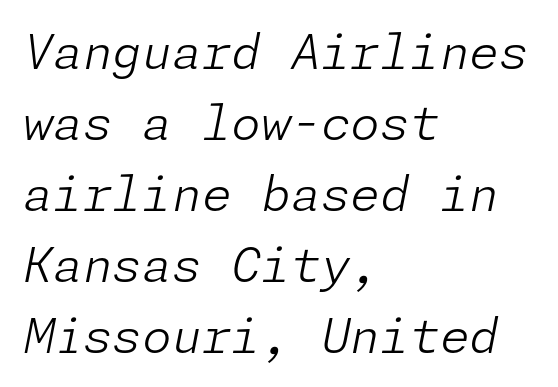
Q: Is the text bold? A: No.
Q: Is the text italic (slanted)? A: Yes, it leans right by about 11 degrees.
Q: Is the text underlined? A: No.
Q: How is the paragraph aligned? A: Left-aligned.
Q: Is the spacing between letters normal or unusually wide? A: Normal.
Q: Is the spacing between lines tight, normal or loose? A: Normal.
Q: Width (condensed, normal, or wide)? A: Normal.
Q: Stroke contrast? A: Low.
Q: x-height? A: Medium.
